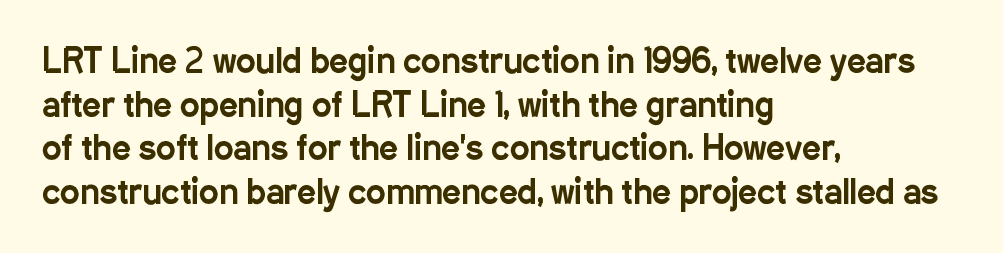
{"serif": "no", "italic": "no", "width": "condensed", "stroke_contrast": "low", "x_height": "medium", "monospaced": "no", "underline": "no", "align": "left", "line_spacing": "normal", "line_spacing_ratio": 1.32, "letter_spacing": "normal", "letter_spacing_em": 0.0, "glyph_px": 33}
